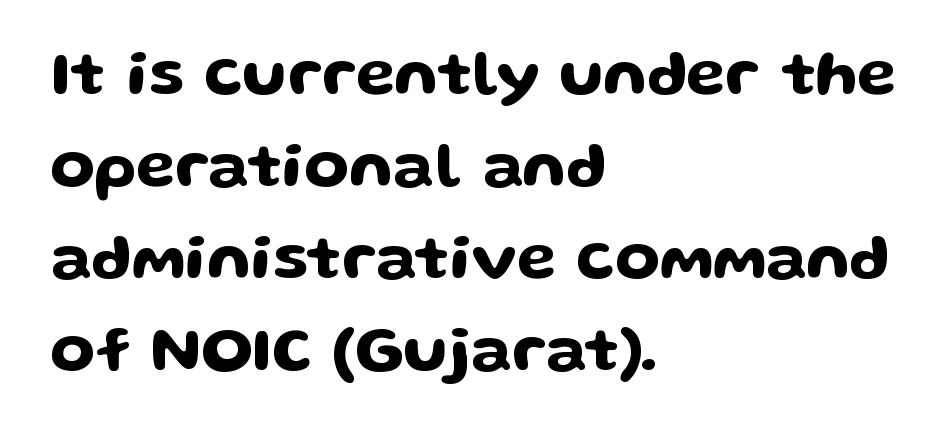
The image shows 64 px wide sans-serif type, upright; set left-aligned, normal line spacing (1.44x), normal letter spacing, not underlined; low stroke contrast and a medium x-height.
